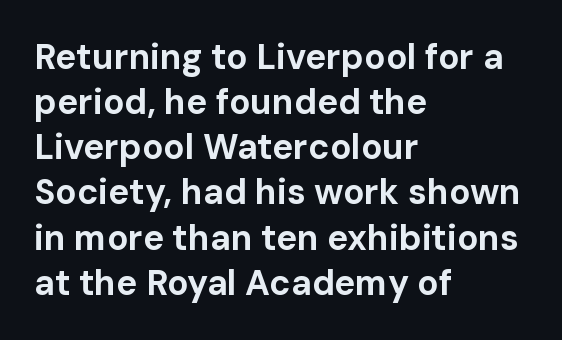
If you drew a ruler down the left edge, every line would touch it. You'd pick this weight for a headline — it's a proper bold. Letters rest on an invisible, unmarked baseline. The type family on display is of the sans-serif kind. The lettering holds an erect, upright posture throughout.
